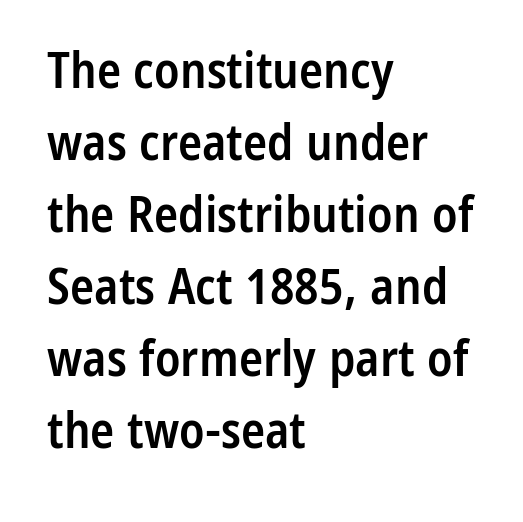
The image shows 50 px semibold, condensed sans-serif type, upright; set left-aligned, normal line spacing (1.44x), normal letter spacing, not underlined; low stroke contrast and a medium x-height.
